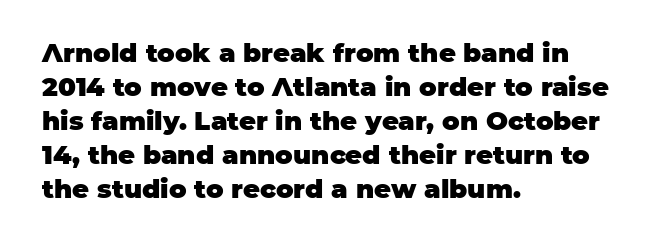
Typeset ragged right — the left edge is the straight one. Words float on clear page, feet unadorned. Vertically, the passage feels balanced, rows spaced as you'd expect. This sample uses plain, unmodified letter spacing. Summary of weight: heavy, a full bold. Characters remain perfectly vertical along every line.
